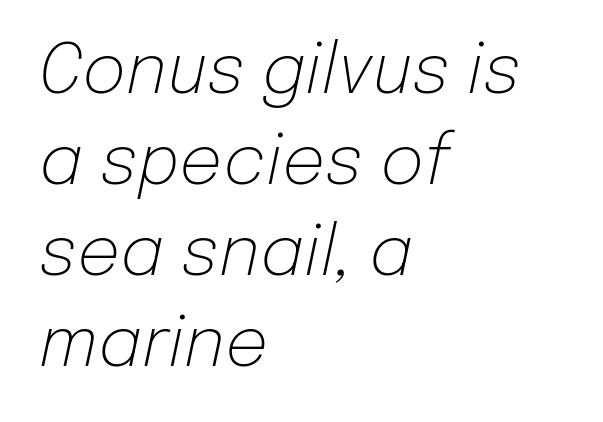
{"italic": "yes", "lean": "right", "slant_degrees": 12, "bold": "no", "weight": "light", "width": "normal", "stroke_contrast": "low", "x_height": "medium", "monospaced": "no", "underline": "no", "align": "left", "line_spacing": "normal", "line_spacing_ratio": 1.34, "letter_spacing": "normal", "letter_spacing_em": 0.0, "glyph_px": 68}
